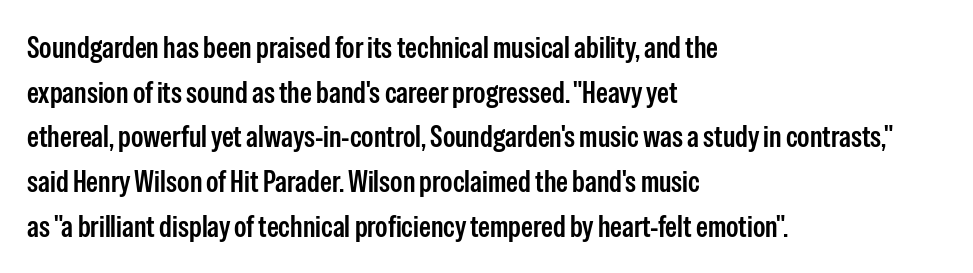
Which margin do the lines hug? The left one — the right edge is uneven. The foot of each line stays bare and open. How would I describe the line gaps? Plain and ordinary. Unlike a traditional serif, this face leaves its strokes unadorned. Spacing verdict: proportional, widths tailored to each character.
